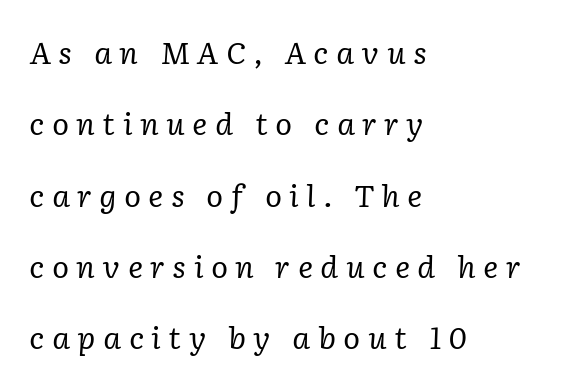
{"serif": "yes", "italic": "yes", "lean": "right", "slant_degrees": 2, "bold": "no", "weight": "regular", "width": "normal", "stroke_contrast": "low", "x_height": "medium", "monospaced": "no", "underline": "no", "align": "left", "line_spacing": "loose", "line_spacing_ratio": 2.46, "letter_spacing": "wide", "letter_spacing_em": 0.25, "glyph_px": 29}
